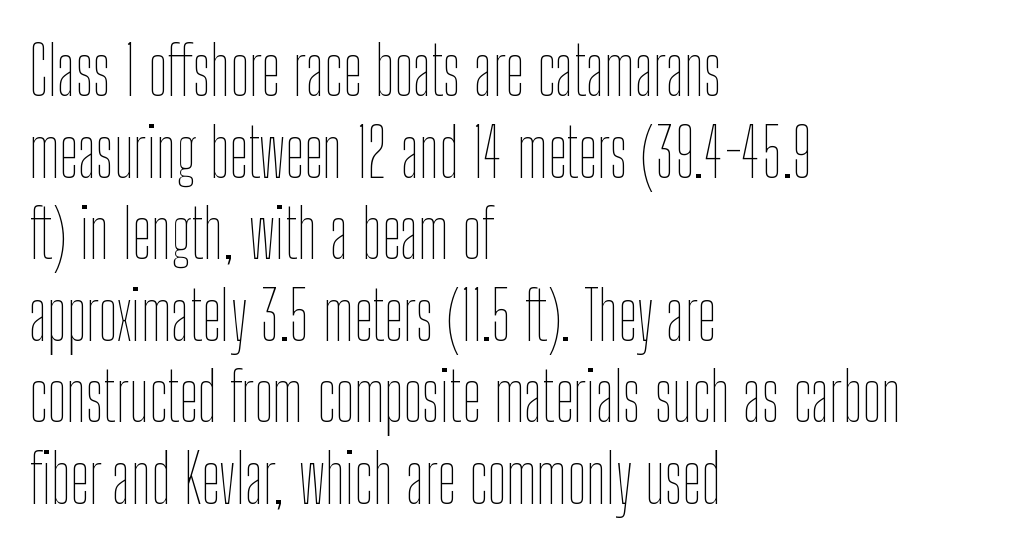
{"italic": "no", "bold": "no", "weight": "thin", "width": "condensed", "stroke_contrast": "low", "x_height": "medium", "monospaced": "no", "underline": "no", "align": "left", "line_spacing_ratio": 1.2, "letter_spacing": "normal", "letter_spacing_em": 0.0, "glyph_px": 68}
